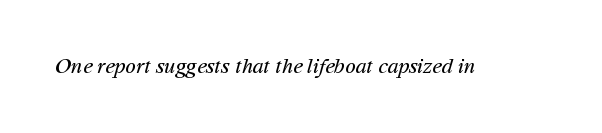
Q: Is the text bold? A: No.
Q: Is the text underlined? A: No.
Q: Is the spacing between letters normal or unusually wide? A: Normal.
